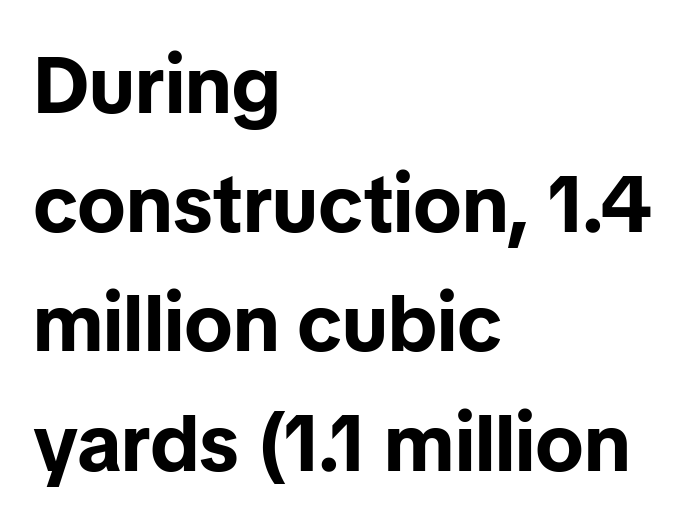
The image shows 80 px bold sans-serif type, upright; set left-aligned, normal line spacing (1.49x), normal letter spacing, not underlined; low stroke contrast and a medium x-height.
